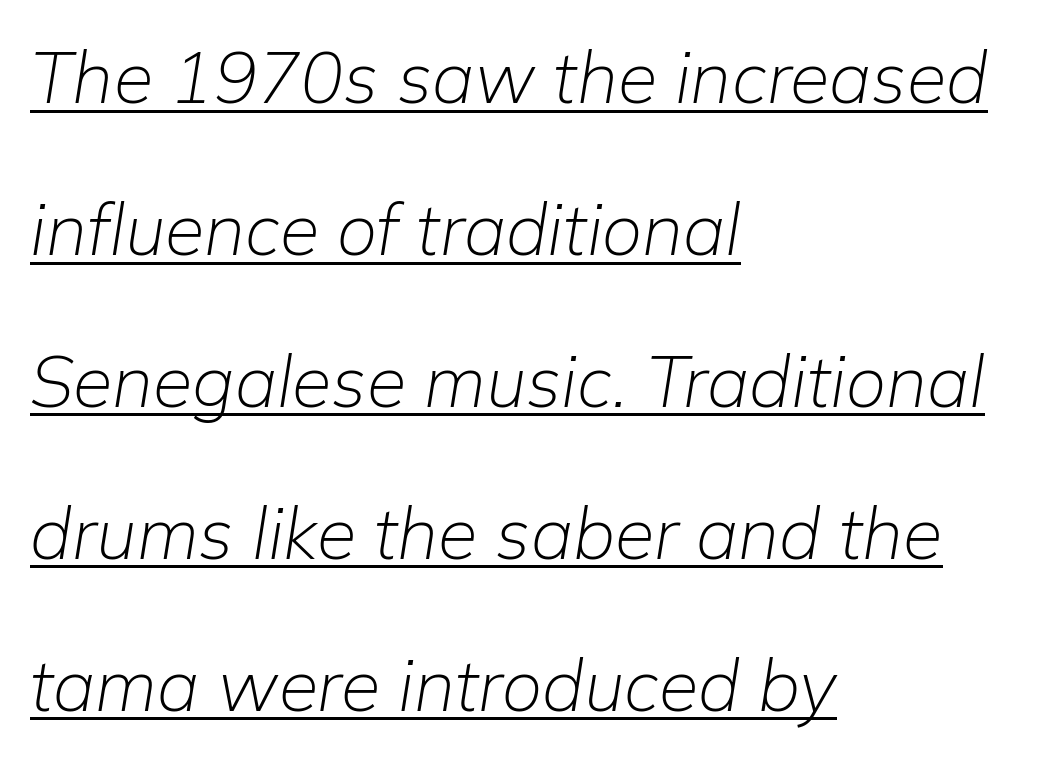
You could not count columns in this text — the font is proportionally spaced. Each line starts at the same left margin while the right side varies. Horizontal bands of white between lines are thick stripes. In designer terms, the underline attribute is active on this setting. The passage shown has conventional tracking throughout. Unbolded letterforms with no extra heft.
